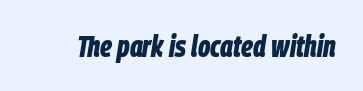
{"italic": "yes", "lean": "right", "slant_degrees": 9, "bold": "yes", "weight": "bold", "width": "condensed", "stroke_contrast": "low", "x_height": "large", "monospaced": "no", "underline": "no", "letter_spacing": "normal", "letter_spacing_em": 0.0, "glyph_px": 30}
